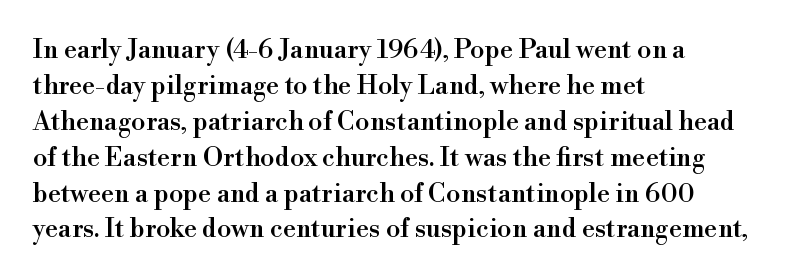
The image shows 26 px text type, upright; set left-aligned, normal line spacing (1.38x), normal letter spacing, not underlined.
